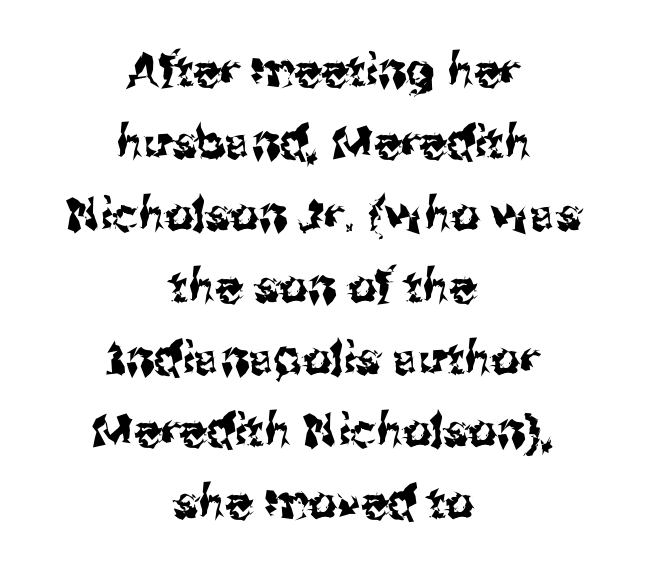
Q: Is the text italic (slanted)? A: No, it is upright.
Q: Is the typeface a serif or a sans-serif typeface? A: Sans-serif.
Q: Is the text underlined? A: No.
Q: How is the paragraph aligned? A: Centered.
Q: Is the spacing between letters normal or unusually wide? A: Normal.
Q: Is the spacing between lines tight, normal or loose? A: Normal.
Q: Width (condensed, normal, or wide)? A: Normal.
Q: Stroke contrast? A: Medium.
Q: x-height? A: Medium.
Q: Monospaced? A: No.
